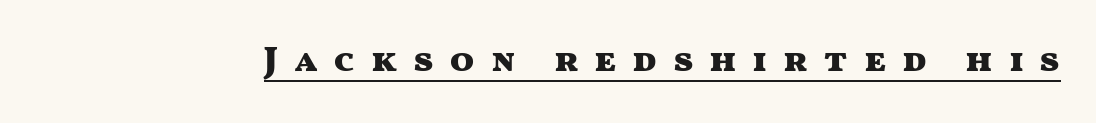
Q: Is the text bold? A: Yes.
Q: Is the text italic (slanted)? A: No, it is upright.
Q: Is the typeface a serif or a sans-serif typeface? A: Sans-serif.
Q: Is the text underlined? A: Yes.
Q: Is the spacing between letters normal or unusually wide? A: Unusually wide.
Q: Width (condensed, normal, or wide)? A: Wide.
Q: Stroke contrast? A: Medium.
Q: x-height? A: Medium.
Q: Monospaced? A: No.
